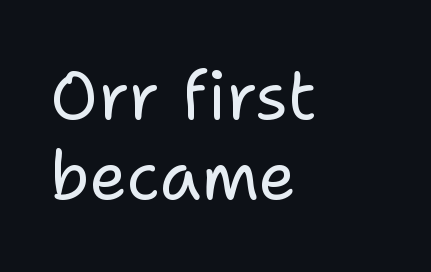
Q: Is the text bold? A: No.
Q: Is the text italic (slanted)? A: No, it is upright.
Q: Is the typeface a serif or a sans-serif typeface? A: Sans-serif.
Q: Is the text underlined? A: No.
Q: How is the paragraph aligned? A: Left-aligned.
Q: Is the spacing between letters normal or unusually wide? A: Normal.
Q: Width (condensed, normal, or wide)? A: Normal.
Q: Stroke contrast? A: Low.
Q: x-height? A: Medium.
Q: Monospaced? A: No.
